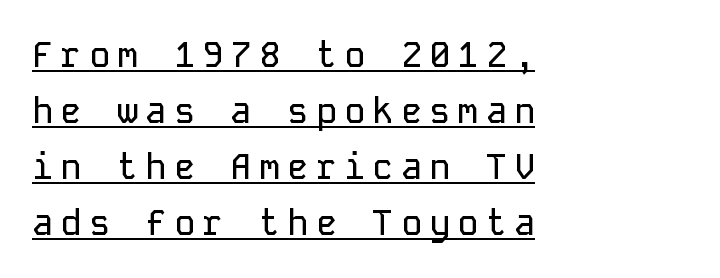
Underlining? Definitely there. Note the uniform advance width — an 'i' takes as much space as an 'm'. Font category for this specimen: sans-serif. Here the glyphs are tracked loosely, breaking word shapes into spaced letters. A normal amount of white space separates one row of letters from the next.
